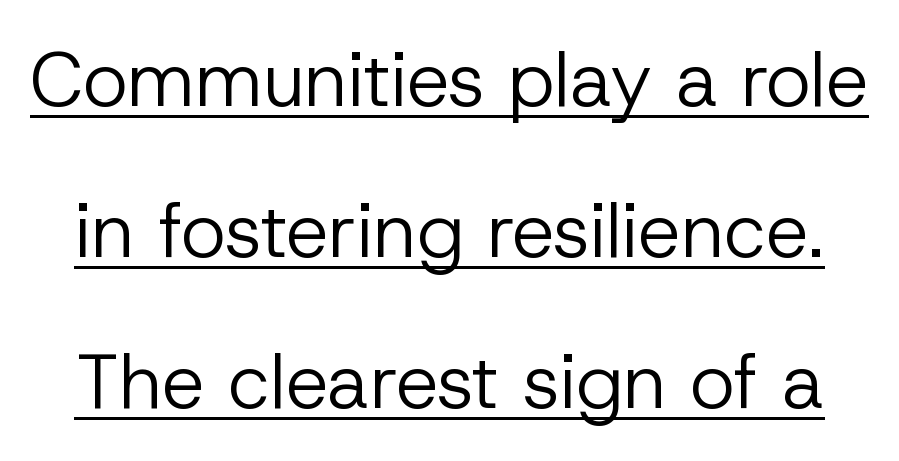
The image shows 76 px regular-weight sans-serif type, upright; set loose line spacing (1.99x), normal letter spacing, underlined; low stroke contrast and a medium x-height.
